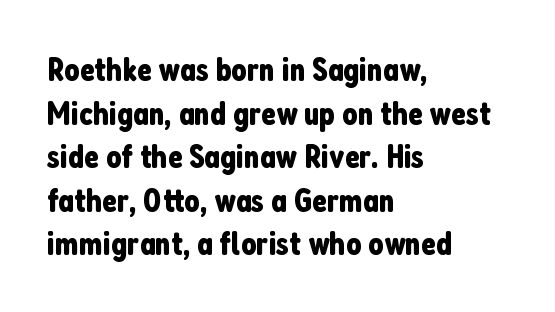
The font family rendered here belongs to the sans-serif group. The letters stand straight up with perfectly vertical stems. Look at the tracking — it's just the regular setting, nothing added. The face used here is proportionally spaced, like ordinary book or web type. Quick note: interline space is typical. A classic flush-left, rag-right setting is used for this passage.
